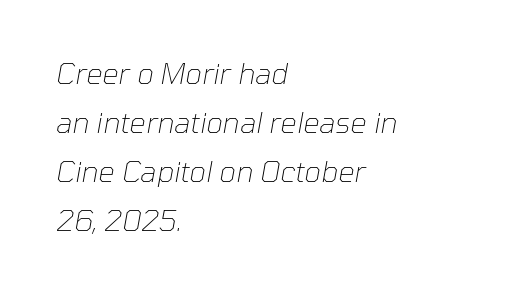
The image shows 29 px thin type, italic (leaning right); set left-aligned, normal line spacing (1.69x), normal letter spacing, not underlined; low stroke contrast and a medium x-height.
